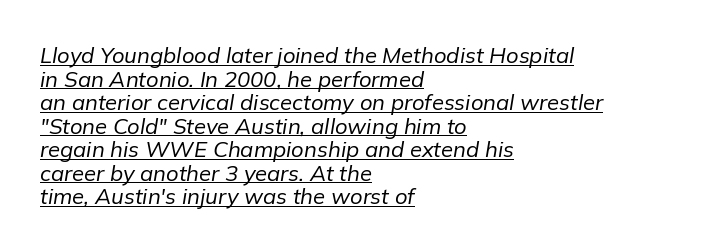
{"italic": "yes", "lean": "right", "slant_degrees": 9, "bold": "no", "underline": "yes", "align": "left", "line_spacing": "tight", "line_spacing_ratio": 1.07, "letter_spacing": "normal", "letter_spacing_em": 0.0, "glyph_px": 22}
